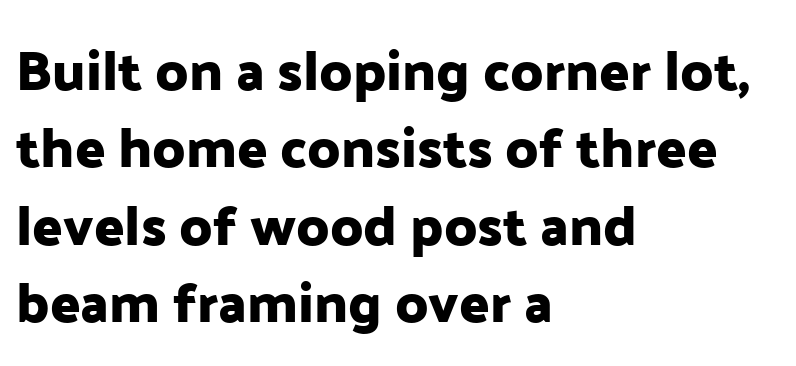
Q: Is the text italic (slanted)? A: No, it is upright.
Q: Is the typeface a serif or a sans-serif typeface? A: Sans-serif.
Q: Is the text underlined? A: No.
Q: How is the paragraph aligned? A: Left-aligned.
Q: Is the spacing between letters normal or unusually wide? A: Normal.
Q: Is the spacing between lines tight, normal or loose? A: Normal.
Q: Width (condensed, normal, or wide)? A: Normal.
Q: Stroke contrast? A: Low.
Q: x-height? A: Medium.
Q: Monospaced? A: No.
